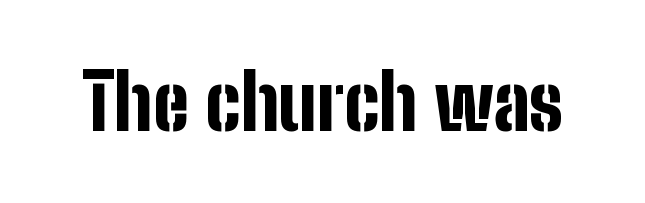
The characters look thick and weighty, a clear bold. Descenders hang freely into open space. Observe the absence of serifs on each vertical stroke in this sample. Compared with typical body copy, the letter spacing here is the same.
